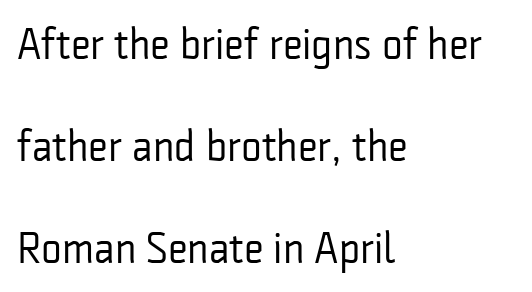
Characters follow at the spacing the type designer built in. Note the varied advance widths — an 'i' is clearly narrower than an 'm'. Think standard paragraph weight, or any step lighter than that. The letters stand upright; this is a roman face.
